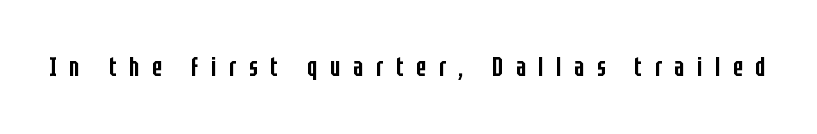
{"italic": "no", "bold": "semi", "underline": "no", "letter_spacing": "wide", "letter_spacing_em": 0.47, "glyph_px": 27}
